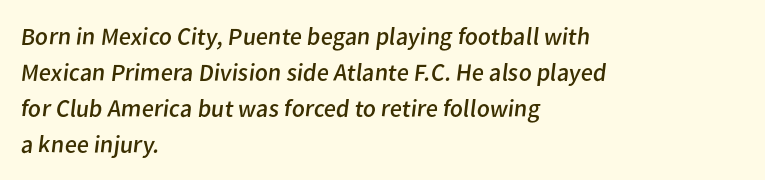
Q: Is the text bold? A: No.
Q: Is the text underlined? A: No.
Q: How is the paragraph aligned? A: Left-aligned.
Q: Is the spacing between letters normal or unusually wide? A: Normal.
Q: Is the spacing between lines tight, normal or loose? A: Normal.
